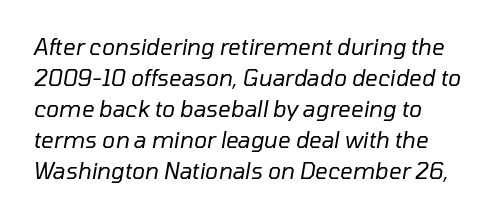
Q: Is the text bold? A: No.
Q: Is the text italic (slanted)? A: Yes, it leans right by about 10 degrees.
Q: Is the text underlined? A: No.
Q: Is the spacing between letters normal or unusually wide? A: Normal.
Q: Is the spacing between lines tight, normal or loose? A: Normal.
